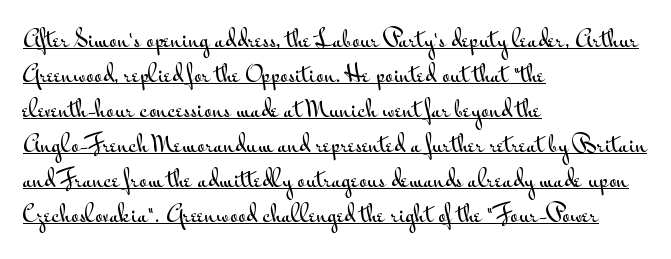
Q: Is the text underlined? A: Yes.
Q: How is the paragraph aligned? A: Left-aligned.
Q: Is the spacing between letters normal or unusually wide? A: Normal.
Q: Is the spacing between lines tight, normal or loose? A: Normal.
